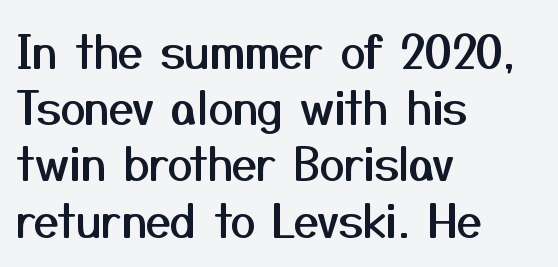
The type is set solid horizontally, with unmodified tracking. Do the letters lean? They stand straight. The face used here is proportionally spaced, like ordinary book or web type. The font family rendered here belongs to the sans-serif group. If you drew a ruler down the left edge, every line would touch it.
